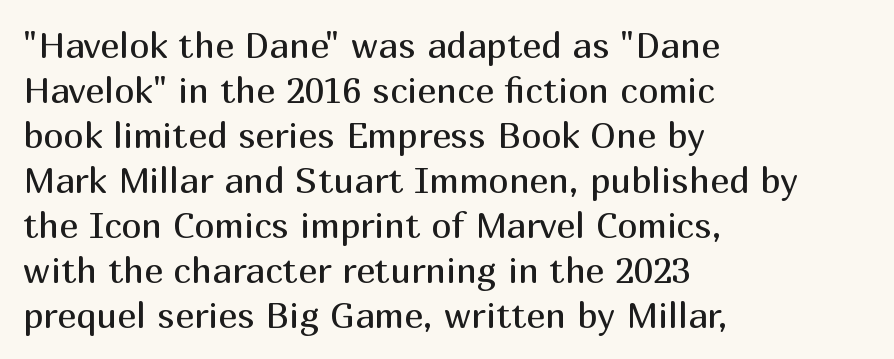
The image shows 36 px regular-weight sans-serif type, upright; set left-aligned, normal line spacing (1.25x), normal letter spacing, not underlined; medium stroke contrast and a medium x-height.
